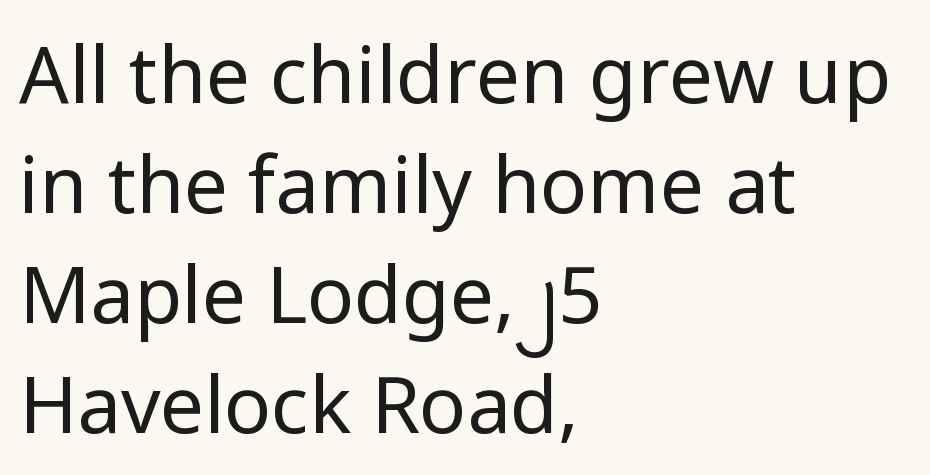
What's the leading like? Ordinary, nothing unusual. The string is rendered with underlining switched off. Here the designer chose a conventional face with non-uniform glyph widths. Standard letterfit; no display-style spreading of the glyphs. Type style note: lacks serifs.
